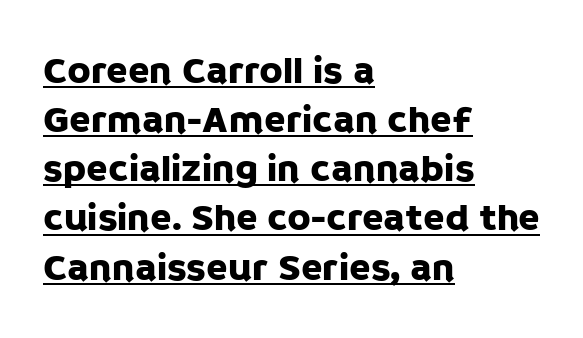
Q: Is the text italic (slanted)? A: No, it is upright.
Q: Is the typeface a serif or a sans-serif typeface? A: Sans-serif.
Q: Is the text underlined? A: Yes.
Q: How is the paragraph aligned? A: Left-aligned.
Q: Is the spacing between letters normal or unusually wide? A: Normal.
Q: Is the spacing between lines tight, normal or loose? A: Normal.
Q: Width (condensed, normal, or wide)? A: Normal.
Q: Stroke contrast? A: Low.
Q: x-height? A: Large.
Q: Monospaced? A: No.
